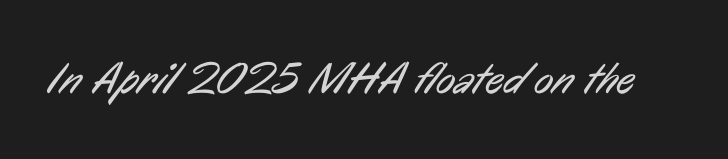
{"serif": "no", "bold": "no", "weight": "regular", "width": "condensed", "stroke_contrast": "low", "x_height": "medium", "monospaced": "no", "underline": "no", "letter_spacing": "normal", "letter_spacing_em": 0.0, "glyph_px": 45}
